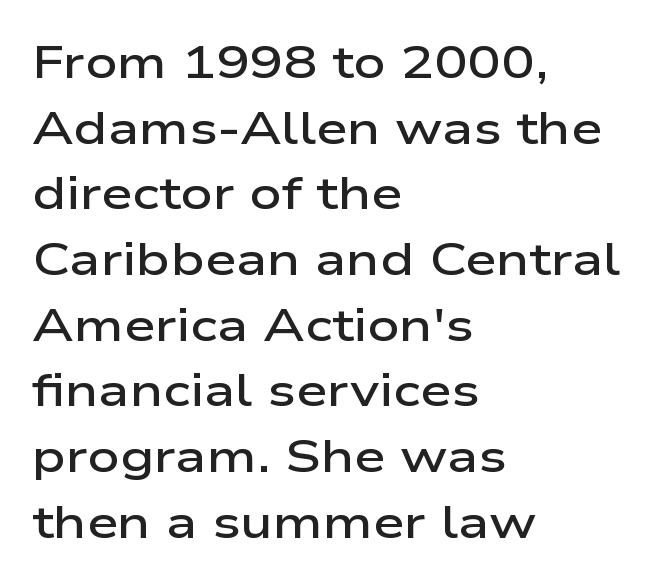
The leading is moderate, giving the passage an even texture. Is the type bold? Partly — it's a semibold, heavier than regular but not fully bold. These lines are set flush left with a ragged right edge. The type is set solid horizontally, with unmodified tracking. The face used here is proportionally spaced, like ordinary book or web type. The letters carry no serifs — their stems end cleanly without finishing strokes.
